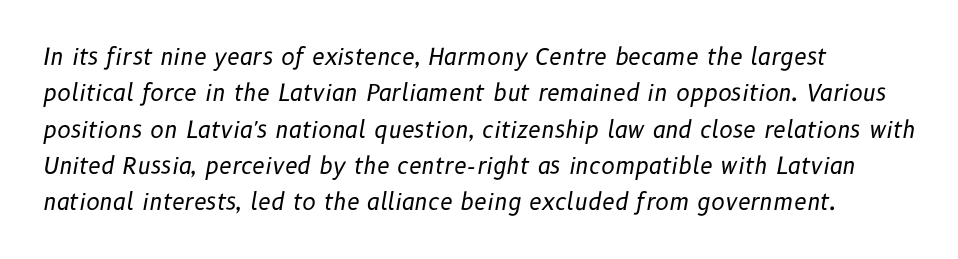
The image shows 23 px text type, italic (leaning right); set left-aligned, normal line spacing (1.58x), normal letter spacing, not underlined.
